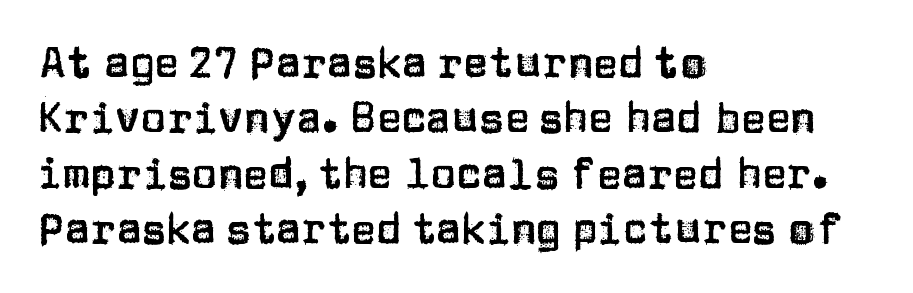
Character widths vary here, with narrow letters taking less room than wide ones. Teacher's note: observe the even left margin — that is flush-left alignment. You can tell it's not italic because the verticals are truly vertical. The passage shown is typeset with a sans-serif family. Anything drawn beneath the words? Only blank space. Glyph-to-glyph distance matches everyday printed text.
